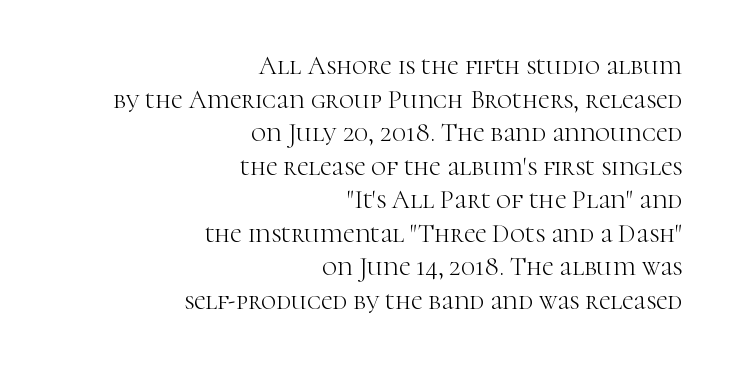
Q: Is the text bold? A: No.
Q: Is the text italic (slanted)? A: No, it is upright.
Q: Is the text underlined? A: No.
Q: How is the paragraph aligned? A: Right-aligned.
Q: Is the spacing between letters normal or unusually wide? A: Normal.
Q: Is the spacing between lines tight, normal or loose? A: Normal.
